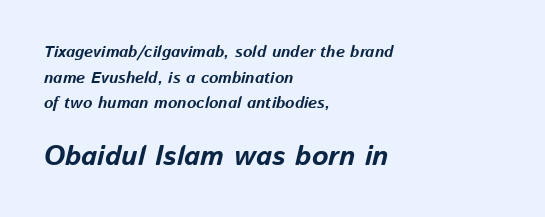
{"italic": "yes", "lean": "right", "slant_degrees": 13, "bold": "yes", "weight": "bold", "width": "normal", "stroke_contrast": "low", "x_height": "medium", "monospaced": "no", "underline": "no", "align": "left", "line_spacing": "normal", "line_spacing_ratio": 1.6, "letter_spacing": "normal", "letter_spacing_em": 0.0, "larger_block": "second", "size_ratio": 1.75, "glyph_px": 28}
